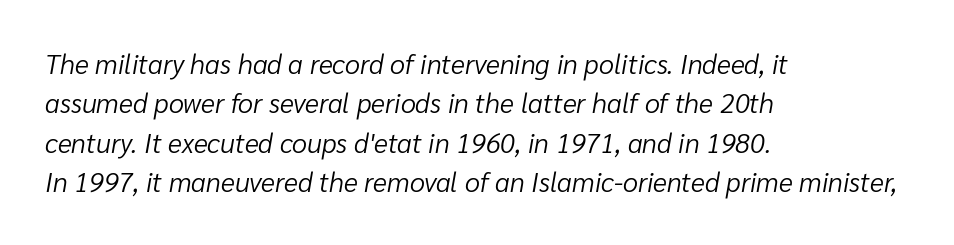
Q: Is the text bold? A: No.
Q: Is the text italic (slanted)? A: Yes, it leans right by about 10 degrees.
Q: Is the text underlined? A: No.
Q: How is the paragraph aligned? A: Left-aligned.
Q: Is the spacing between letters normal or unusually wide? A: Normal.
Q: Is the spacing between lines tight, normal or loose? A: Normal.
